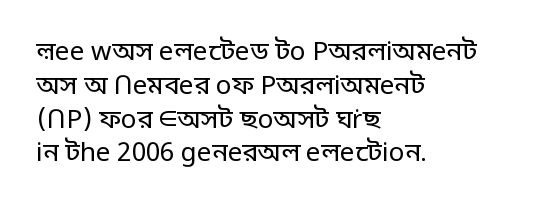
Descenders are the only things crossing below the line. Vertical strokes here are truly vertical. Compared with typical paragraphs, the rows here are spaced about the same. The setting favours the left margin, as ordinary paragraphs usually do.
